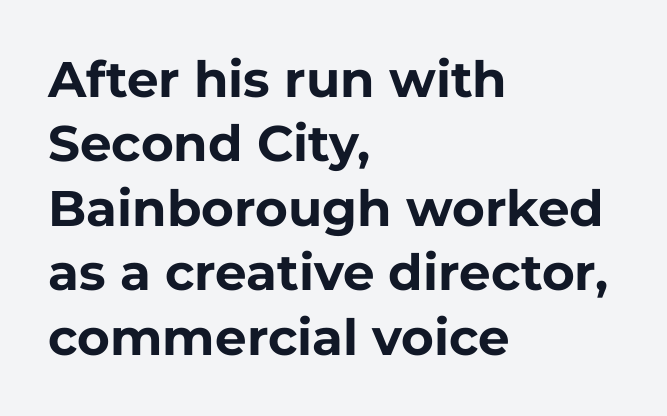
{"serif": "no", "italic": "no", "bold": "yes", "weight": "bold", "width": "normal", "stroke_contrast": "low", "x_height": "medium", "monospaced": "no", "underline": "no", "align": "left", "line_spacing": "normal", "line_spacing_ratio": 1.29, "letter_spacing": "normal", "letter_spacing_em": 0.0, "glyph_px": 50}
